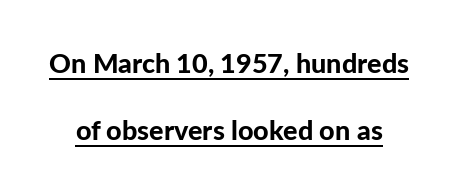
The passage shown is emphatically bold. Posture: upright roman. The leading is generous, giving the passage an open texture. This sample uses plain, unmodified letter spacing. Every word sits above its own underline.
